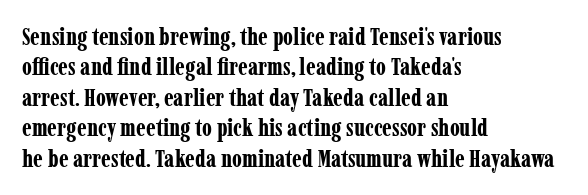
The glyphs are unaccompanied by any horizontal stroke below them. The leading is moderate, giving the passage an even texture. Left-aligned paragraph, ragged on the right. A full-strength bold gives these letters their thick strokes. This sample uses an upright cut, with every glyph sitting square on the baseline.
